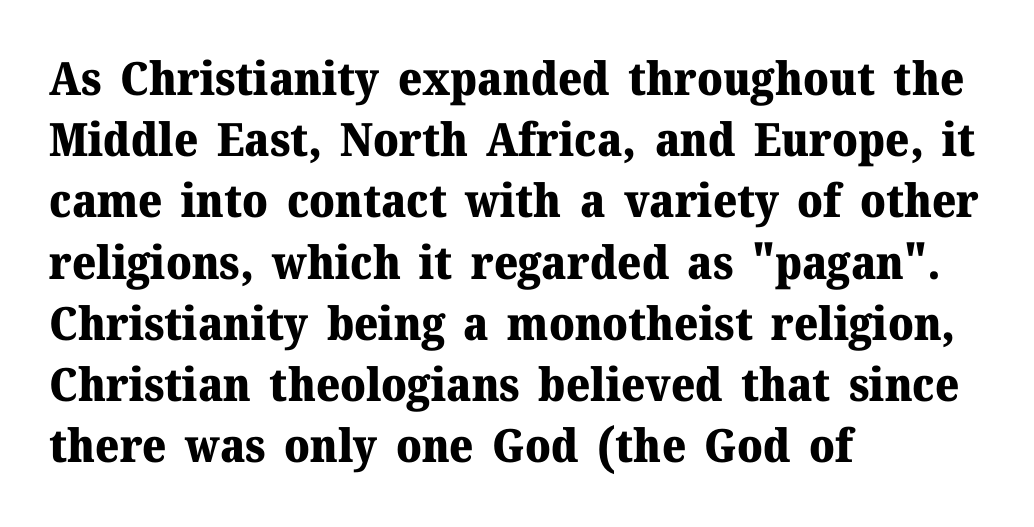
{"serif": "yes", "italic": "no", "bold": "yes", "weight": "heavy", "width": "normal", "stroke_contrast": "medium", "x_height": "medium", "monospaced": "no", "underline": "no", "align": "left", "line_spacing": "normal", "line_spacing_ratio": 1.33, "letter_spacing": "normal", "letter_spacing_em": 0.0, "glyph_px": 46}
